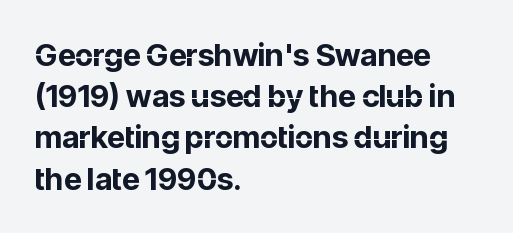
These lines carry a lot of weight — the face is fully bold. All the whitespace from short lines collects on the right. Normally led — the rows are evenly, conventionally spaced. This rendering features lettering with no underline. These lines are rendered in a variable-pitch font.
